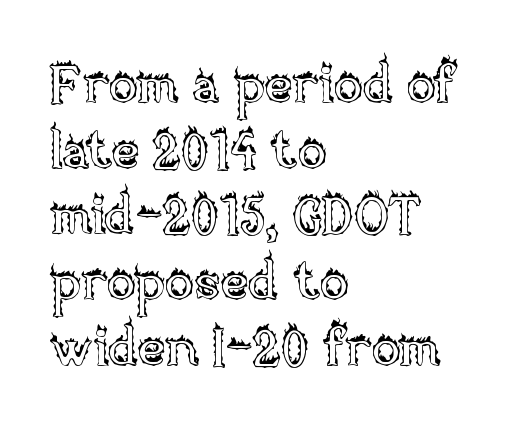
{"italic": "no", "width": "normal", "x_height": "large", "monospaced": "no", "underline": "no", "align": "left", "line_spacing_ratio": 1.24, "letter_spacing": "normal", "letter_spacing_em": 0.0, "glyph_px": 53}
